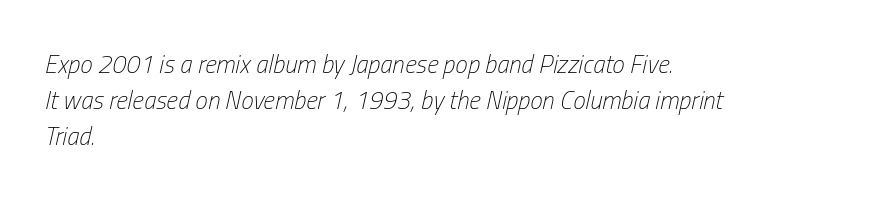
Q: Is the text bold? A: No.
Q: Is the text italic (slanted)? A: Yes, it leans right by about 13 degrees.
Q: Is the text underlined? A: No.
Q: How is the paragraph aligned? A: Left-aligned.
Q: Is the spacing between letters normal or unusually wide? A: Normal.
Q: Is the spacing between lines tight, normal or loose? A: Normal.
